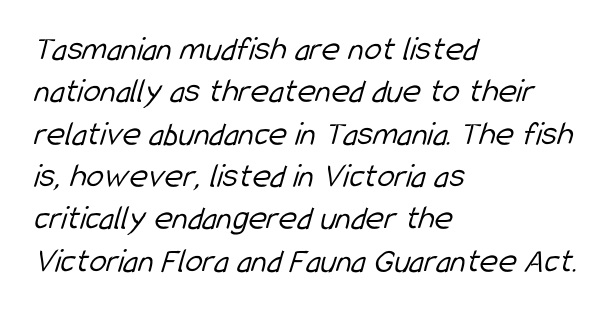
{"serif": "no", "bold": "no", "weight": "light", "width": "condensed", "stroke_contrast": "low", "x_height": "medium", "monospaced": "no", "underline": "no", "align": "left", "line_spacing_ratio": 1.21, "letter_spacing": "normal", "letter_spacing_em": 0.0, "glyph_px": 35}
